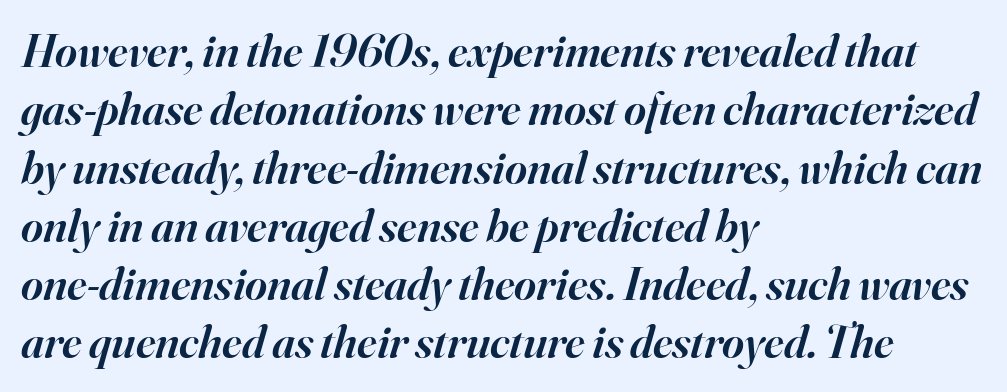
Just letters on the line, the space beneath them empty. Unlike a clean sans, this face finishes its strokes with serifs. Students, note that the glyphs here touch the page at normal intervals. On the weight axis this lands at semibold, roughly 600.
